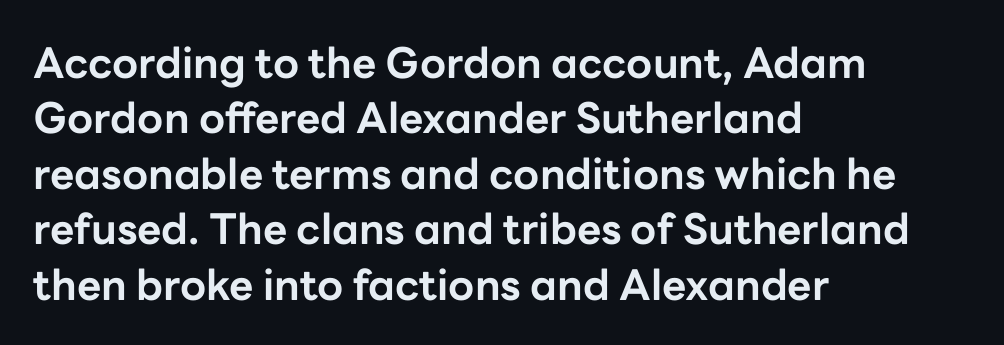
The glyphs are unaccompanied by any horizontal stroke below them. Honestly, the row spacing looks completely unremarkable. Layout note: lines flush left. This sample uses a sans-serif face. A typesetter would call this zero additional tracking.
